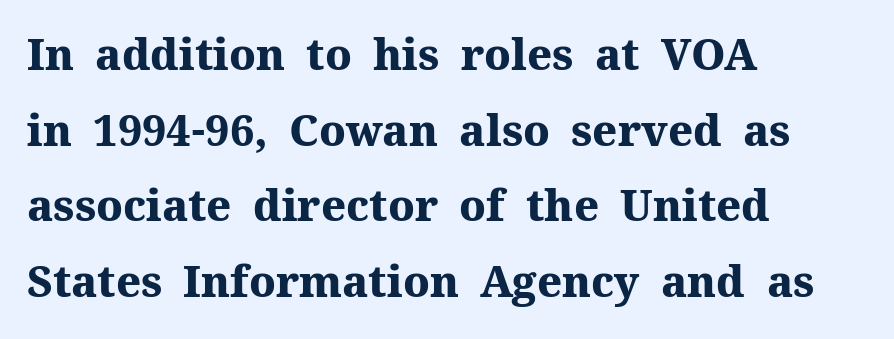
The string is rendered with underlining switched off. I'd call this a serif setting — the letters wear small feet. The line texture is even and compact thanks to regular tracking. Is the type bold? Yes — the strokes are clearly thick and heavy.
